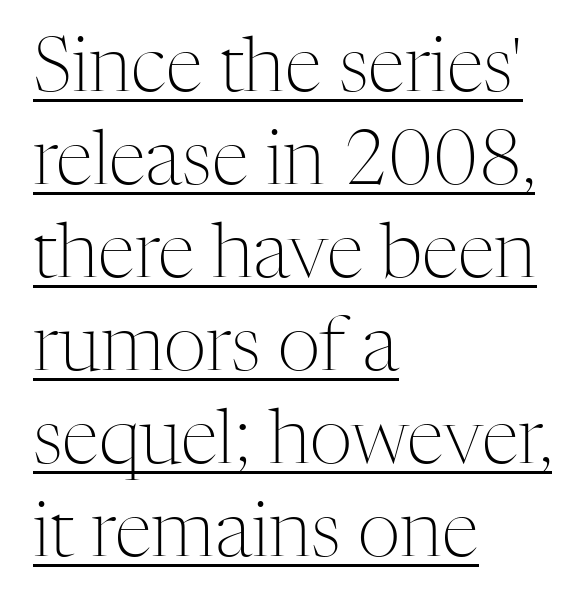
Every stem runs plumb, perpendicular to the baseline. Stroke thickness stays within the range of a standard reading face or lighter. Notice how the passage keeps a crisp vertical edge on the left only. In terms of letterform style, serifs are clearly present. The typesetter has applied underlining to the passage shown.
